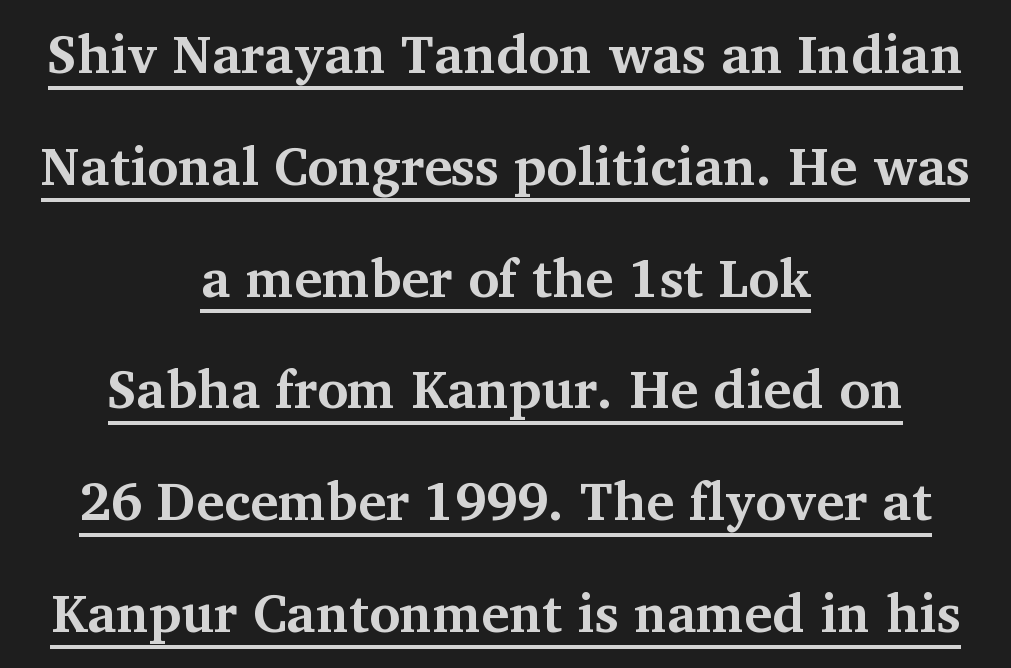
{"serif": "yes", "italic": "no", "bold": "yes", "weight": "bold", "width": "normal", "stroke_contrast": "medium", "x_height": "medium", "monospaced": "no", "underline": "yes", "align": "center", "line_spacing": "loose", "line_spacing_ratio": 2.11, "letter_spacing": "normal", "letter_spacing_em": 0.0, "glyph_px": 53}
